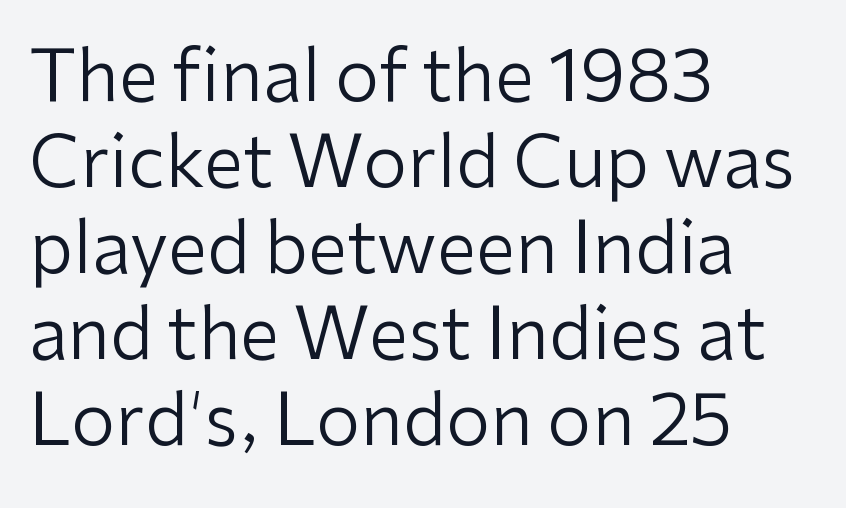
{"serif": "no", "italic": "no", "bold": "no", "weight": "regular", "width": "normal", "stroke_contrast": "low", "x_height": "medium", "monospaced": "no", "underline": "no", "align": "left", "line_spacing_ratio": 1.21, "letter_spacing": "normal", "letter_spacing_em": 0.0, "glyph_px": 71}
